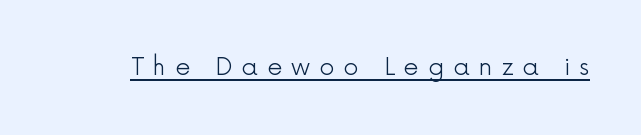
{"italic": "no", "bold": "no", "underline": "yes", "letter_spacing": "wide", "letter_spacing_em": 0.37, "glyph_px": 24}
